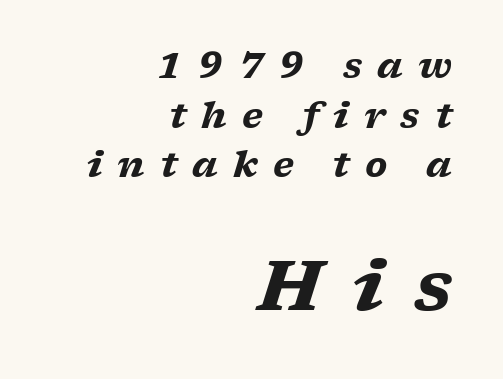
The face used here is proportionally spaced, like ordinary book or web type. The specimen omits any rule beneath the text block's lines. The lines in this sample share a right terminus and differ only in where they begin. The whole block is typeset with a tilt.
